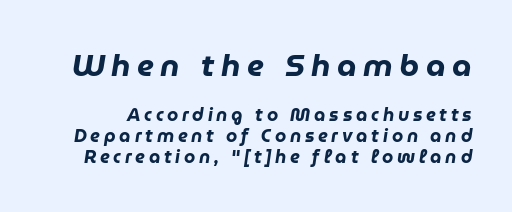
Each glyph is drawn with heavy, bold strokes. Looking at the ascenders, they clearly lean. Substantial extra tracking has been applied to these lines. This sample has the flowing, uneven cadence of proportional lettering. Vertical spacing — tight. The rendering shrinks the type as you move from the upper chunk to the lower.
